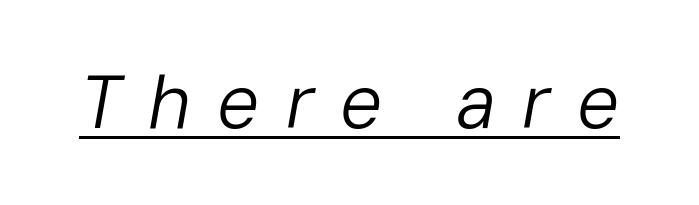
The image shows 75 px regular-weight type, italic (leaning right); set unusually wide letter spacing (+0.35 em), underlined; low stroke contrast and a medium x-height.
